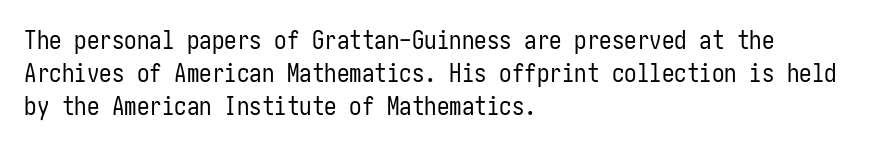
Q: Is the text bold? A: No.
Q: Is the text italic (slanted)? A: No, it is upright.
Q: Is the text underlined? A: No.
Q: How is the paragraph aligned? A: Left-aligned.
Q: Is the spacing between letters normal or unusually wide? A: Normal.
Q: Is the spacing between lines tight, normal or loose? A: Normal.
